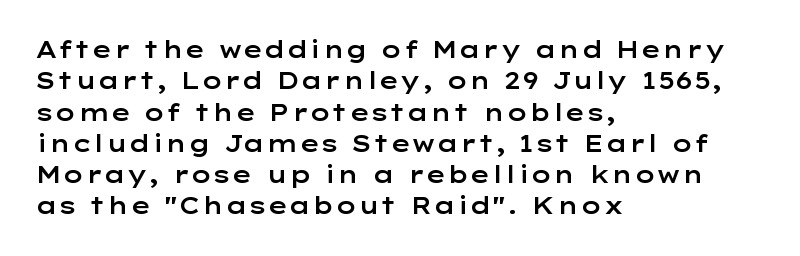
Q: Is the text italic (slanted)? A: No, it is upright.
Q: Is the text underlined? A: No.
Q: How is the paragraph aligned? A: Left-aligned.
Q: Is the spacing between letters normal or unusually wide? A: Normal.
Q: Is the spacing between lines tight, normal or loose? A: Normal.
